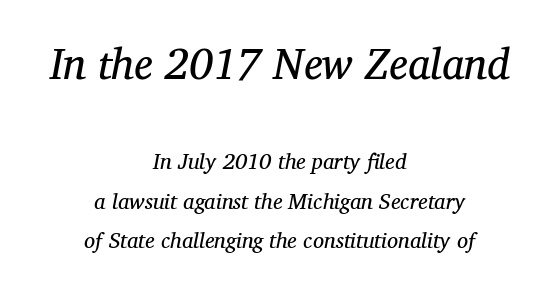
The face used here is proportionally spaced, like ordinary book or web type. Type without underlining. This rendering uses center alignment, leaving both contours irregular but symmetric. The letters are slanted; this is an italic face. To sum up the face: it has serifs. The passage shown is not bold in any degree.
